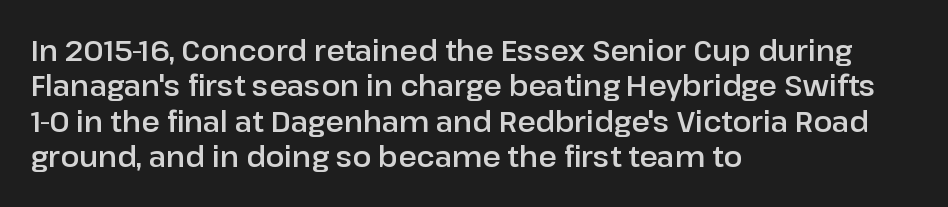
Q: Is the text italic (slanted)? A: No, it is upright.
Q: Is the typeface a serif or a sans-serif typeface? A: Sans-serif.
Q: Is the text underlined? A: No.
Q: How is the paragraph aligned? A: Left-aligned.
Q: Is the spacing between letters normal or unusually wide? A: Normal.
Q: Is the spacing between lines tight, normal or loose? A: Normal.
Q: Width (condensed, normal, or wide)? A: Normal.
Q: Stroke contrast? A: Low.
Q: x-height? A: Medium.
Q: Monospaced? A: No.
